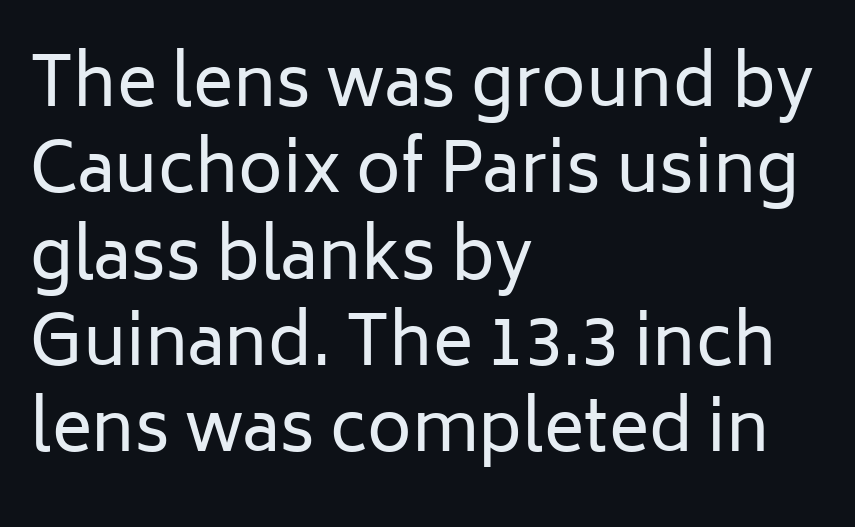
Q: Is the text bold? A: No.
Q: Is the text italic (slanted)? A: No, it is upright.
Q: Is the typeface a serif or a sans-serif typeface? A: Sans-serif.
Q: Is the text underlined? A: No.
Q: How is the paragraph aligned? A: Left-aligned.
Q: Is the spacing between letters normal or unusually wide? A: Normal.
Q: Is the spacing between lines tight, normal or loose? A: Normal.
Q: Width (condensed, normal, or wide)? A: Normal.
Q: Stroke contrast? A: Low.
Q: x-height? A: Medium.
Q: Monospaced? A: No.
